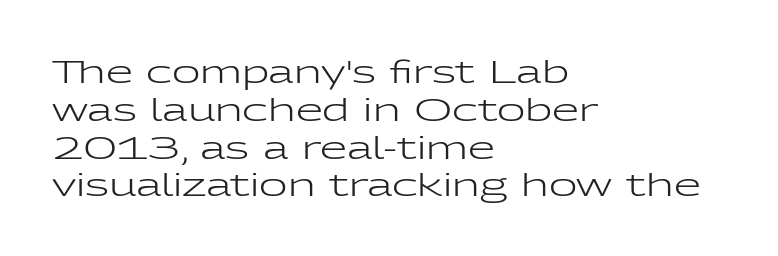
Q: Is the text bold? A: No.
Q: Is the text italic (slanted)? A: No, it is upright.
Q: Is the typeface a serif or a sans-serif typeface? A: Sans-serif.
Q: Is the text underlined? A: No.
Q: How is the paragraph aligned? A: Left-aligned.
Q: Is the spacing between letters normal or unusually wide? A: Normal.
Q: Width (condensed, normal, or wide)? A: Wide.
Q: Stroke contrast? A: Low.
Q: x-height? A: Medium.
Q: Monospaced? A: No.
